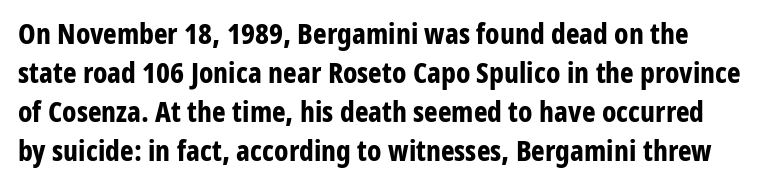
The image shows 29 px bold, condensed sans-serif type, upright; set normal line spacing (1.35x), normal letter spacing, not underlined; low stroke contrast and a medium x-height.
